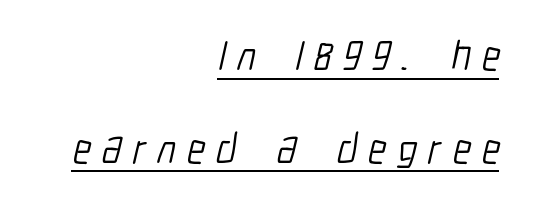
Look at the bottom of the vertical strokes: they stop flat, with no serifs. Line spacing here is loose. Quick note: underline on. Compared with typical body copy, the letter spacing here is much looser.
